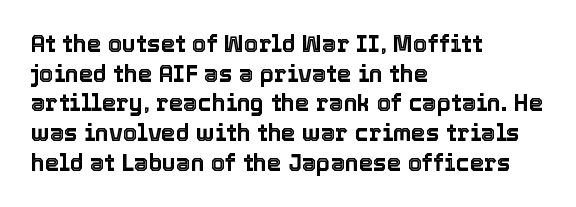
The image shows 23 px text type, upright; set left-aligned, normal line spacing (1.29x), normal letter spacing, not underlined.
